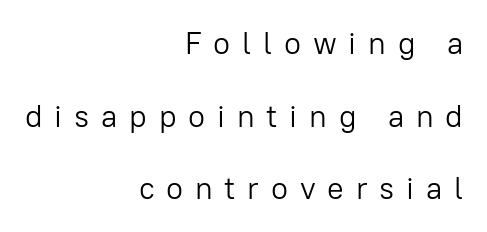
Q: Is the text bold? A: No.
Q: Is the text italic (slanted)? A: No, it is upright.
Q: Is the typeface a serif or a sans-serif typeface? A: Sans-serif.
Q: Is the text underlined? A: No.
Q: How is the paragraph aligned? A: Right-aligned.
Q: Is the spacing between letters normal or unusually wide? A: Unusually wide.
Q: Is the spacing between lines tight, normal or loose? A: Loose.
Q: Width (condensed, normal, or wide)? A: Normal.
Q: Stroke contrast? A: Low.
Q: x-height? A: Medium.
Q: Monospaced? A: No.
